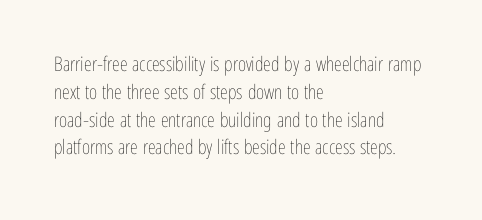
Q: Is the text bold? A: No.
Q: Is the text italic (slanted)? A: No, it is upright.
Q: Is the text underlined? A: No.
Q: How is the paragraph aligned? A: Left-aligned.
Q: Is the spacing between letters normal or unusually wide? A: Normal.
Q: Is the spacing between lines tight, normal or loose? A: Normal.
